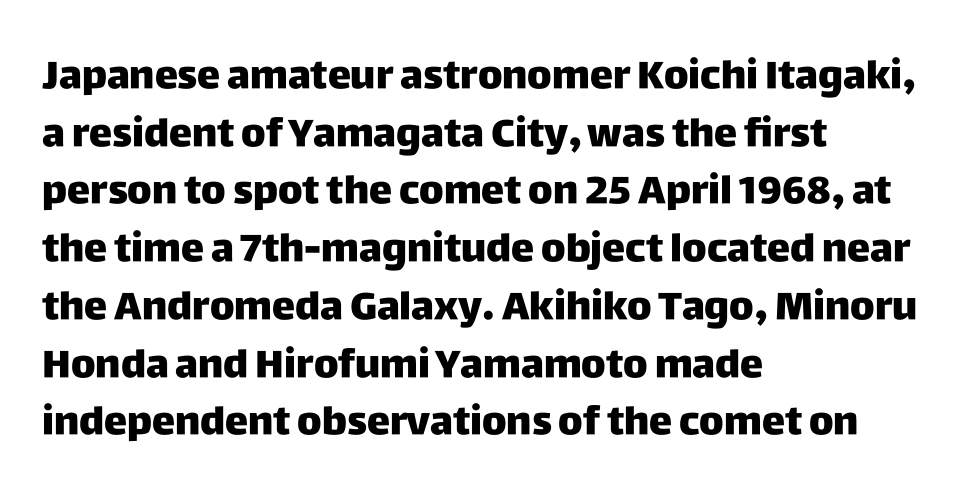
Q: Is the text bold? A: Yes.
Q: Is the text italic (slanted)? A: No, it is upright.
Q: Is the typeface a serif or a sans-serif typeface? A: Sans-serif.
Q: Is the text underlined? A: No.
Q: How is the paragraph aligned? A: Left-aligned.
Q: Is the spacing between letters normal or unusually wide? A: Normal.
Q: Is the spacing between lines tight, normal or loose? A: Normal.
Q: Width (condensed, normal, or wide)? A: Normal.
Q: Stroke contrast? A: Low.
Q: x-height? A: Large.
Q: Monospaced? A: No.
